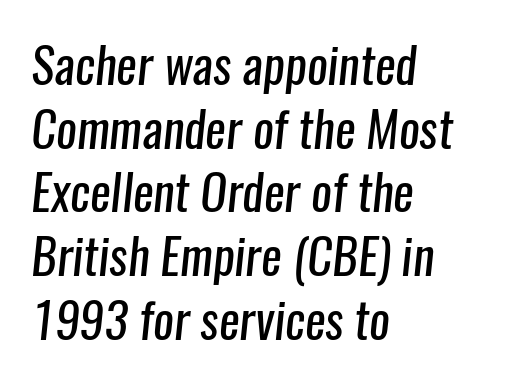
Q: Is the text bold? A: No.
Q: Is the typeface a serif or a sans-serif typeface? A: Sans-serif.
Q: Is the text underlined? A: No.
Q: How is the paragraph aligned? A: Left-aligned.
Q: Is the spacing between letters normal or unusually wide? A: Normal.
Q: Is the spacing between lines tight, normal or loose? A: Normal.
Q: Width (condensed, normal, or wide)? A: Condensed.
Q: Stroke contrast? A: Low.
Q: x-height? A: Medium.
Q: Monospaced? A: No.
